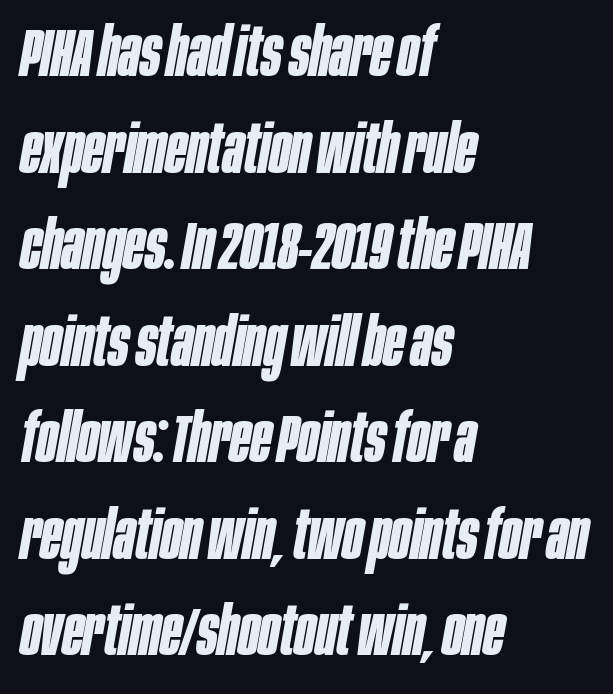
Q: Is the text bold? A: Yes.
Q: Is the text italic (slanted)? A: Yes, it leans right by about 10 degrees.
Q: Is the text underlined? A: No.
Q: How is the paragraph aligned? A: Left-aligned.
Q: Is the spacing between letters normal or unusually wide? A: Normal.
Q: Is the spacing between lines tight, normal or loose? A: Normal.
Q: Width (condensed, normal, or wide)? A: Condensed.
Q: Stroke contrast? A: Low.
Q: x-height? A: Large.
Q: Monospaced? A: No.
